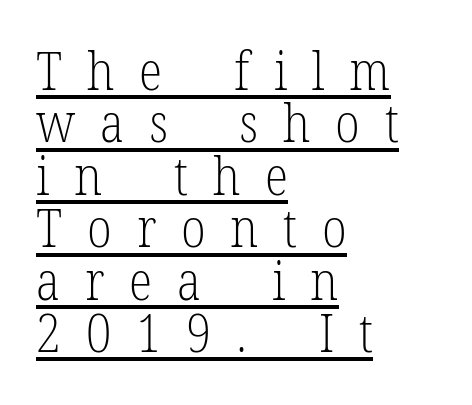
Q: Is the text bold? A: No.
Q: Is the text italic (slanted)? A: No, it is upright.
Q: Is the typeface a serif or a sans-serif typeface? A: Serif.
Q: Is the text underlined? A: Yes.
Q: How is the paragraph aligned? A: Left-aligned.
Q: Is the spacing between letters normal or unusually wide? A: Unusually wide.
Q: Is the spacing between lines tight, normal or loose? A: Tight.
Q: Width (condensed, normal, or wide)? A: Condensed.
Q: Stroke contrast? A: Low.
Q: x-height? A: Medium.
Q: Monospaced? A: No.
